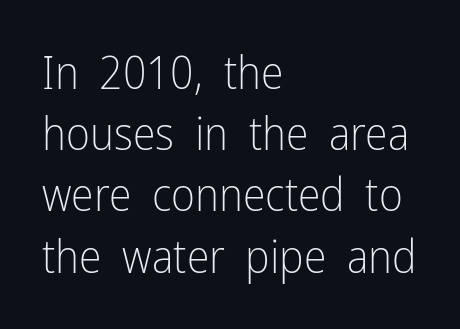
Q: Is the text bold? A: No.
Q: Is the text italic (slanted)? A: No, it is upright.
Q: Is the typeface a serif or a sans-serif typeface? A: Sans-serif.
Q: Is the text underlined? A: No.
Q: How is the paragraph aligned? A: Left-aligned.
Q: Is the spacing between letters normal or unusually wide? A: Normal.
Q: Is the spacing between lines tight, normal or loose? A: Normal.
Q: Width (condensed, normal, or wide)? A: Condensed.
Q: Stroke contrast? A: Low.
Q: x-height? A: Medium.
Q: Monospaced? A: No.
